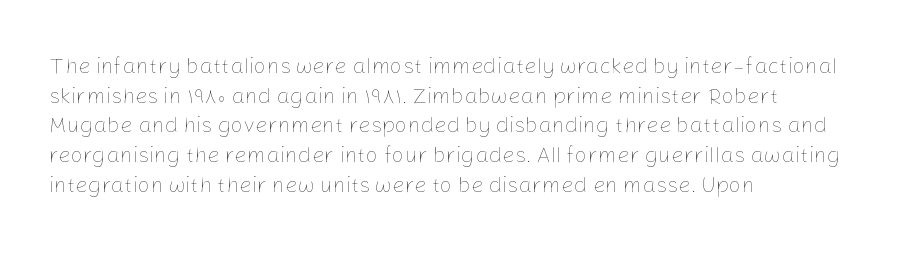
{"italic": "no", "bold": "no", "underline": "no", "align": "left", "line_spacing": "normal", "line_spacing_ratio": 1.35, "letter_spacing": "normal", "letter_spacing_em": 0.0, "glyph_px": 22}
